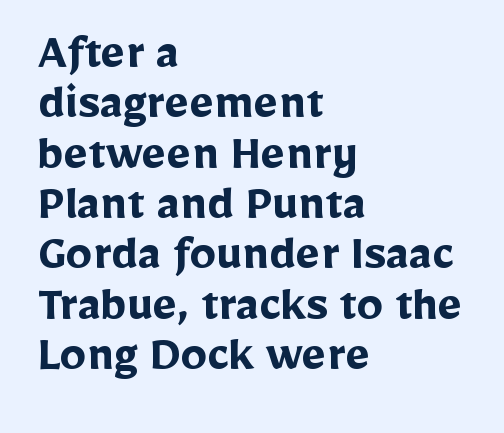
{"serif": "no", "italic": "no", "bold": "yes", "weight": "semibold", "width": "normal", "stroke_contrast": "low", "x_height": "medium", "monospaced": "no", "underline": "no", "align": "left", "line_spacing": "tight", "line_spacing_ratio": 0.95, "letter_spacing": "normal", "letter_spacing_em": 0.0, "glyph_px": 53}
